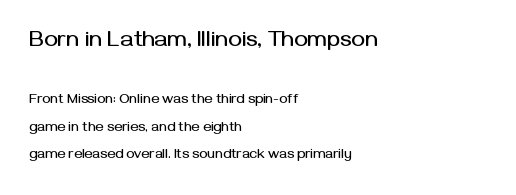
The image shows 23 px text type, upright; set left-aligned, loose line spacing (1.96x), normal letter spacing, not underlined; the first (top) block is 1.64x larger.
